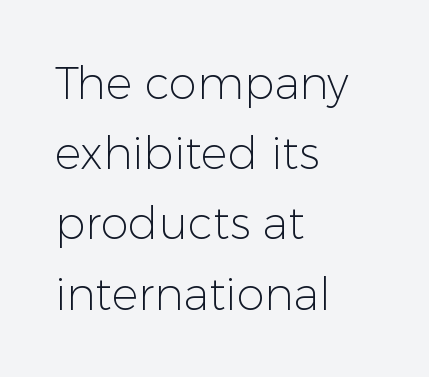
Q: Is the text bold? A: No.
Q: Is the text italic (slanted)? A: No, it is upright.
Q: Is the typeface a serif or a sans-serif typeface? A: Sans-serif.
Q: Is the text underlined? A: No.
Q: How is the paragraph aligned? A: Left-aligned.
Q: Is the spacing between letters normal or unusually wide? A: Normal.
Q: Is the spacing between lines tight, normal or loose? A: Normal.
Q: Width (condensed, normal, or wide)? A: Normal.
Q: Stroke contrast? A: Low.
Q: x-height? A: Medium.
Q: Monospaced? A: No.
